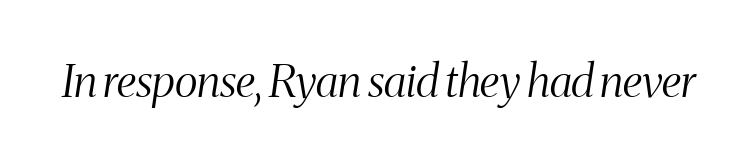
{"serif": "yes", "italic": "yes", "lean": "right", "slant_degrees": 8, "bold": "no", "weight": "light", "width": "condensed", "stroke_contrast": "medium", "x_height": "medium", "monospaced": "no", "underline": "no", "letter_spacing": "normal", "letter_spacing_em": 0.0, "glyph_px": 45}
